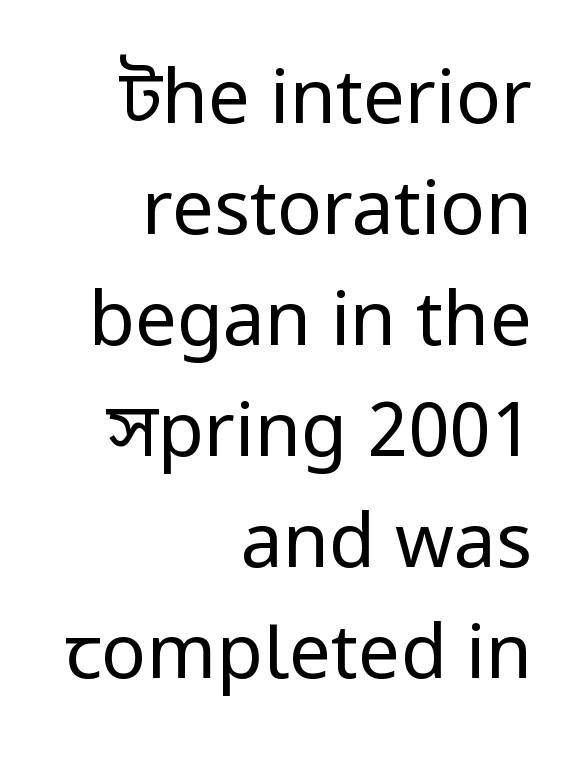
Q: Is the text bold? A: No.
Q: Is the text italic (slanted)? A: No, it is upright.
Q: Is the typeface a serif or a sans-serif typeface? A: Sans-serif.
Q: Is the text underlined? A: No.
Q: How is the paragraph aligned? A: Right-aligned.
Q: Is the spacing between letters normal or unusually wide? A: Normal.
Q: Is the spacing between lines tight, normal or loose? A: Normal.
Q: Width (condensed, normal, or wide)? A: Normal.
Q: Stroke contrast? A: Low.
Q: x-height? A: Medium.
Q: Monospaced? A: No.
